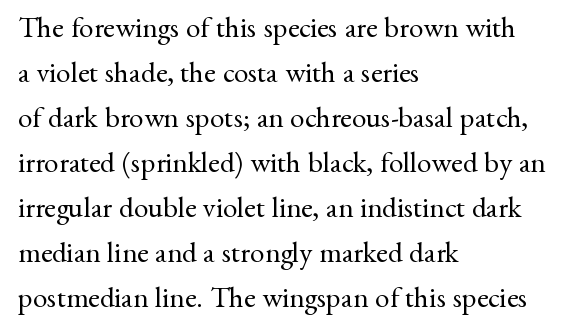
Q: Is the text bold? A: No.
Q: Is the text italic (slanted)? A: No, it is upright.
Q: Is the typeface a serif or a sans-serif typeface? A: Serif.
Q: Is the text underlined? A: No.
Q: How is the paragraph aligned? A: Left-aligned.
Q: Is the spacing between letters normal or unusually wide? A: Normal.
Q: Is the spacing between lines tight, normal or loose? A: Normal.
Q: Width (condensed, normal, or wide)? A: Normal.
Q: Stroke contrast? A: Medium.
Q: x-height? A: Small.
Q: Monospaced? A: No.
